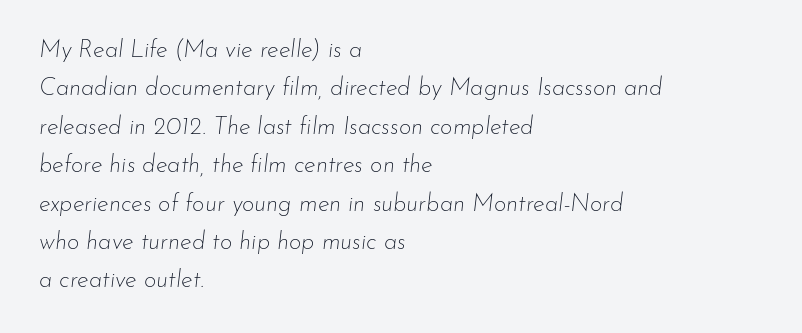
{"italic": "yes", "lean": "right", "slant_degrees": 7, "bold": "no", "underline": "no", "align": "left", "line_spacing": "normal", "line_spacing_ratio": 1.6, "letter_spacing": "normal", "letter_spacing_em": 0.0, "glyph_px": 24}
